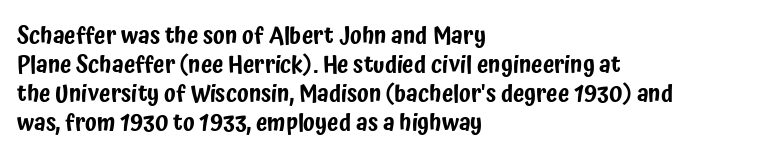
{"italic": "no", "underline": "no", "align": "left", "line_spacing": "normal", "line_spacing_ratio": 1.26, "letter_spacing": "normal", "letter_spacing_em": 0.0, "glyph_px": 23}
